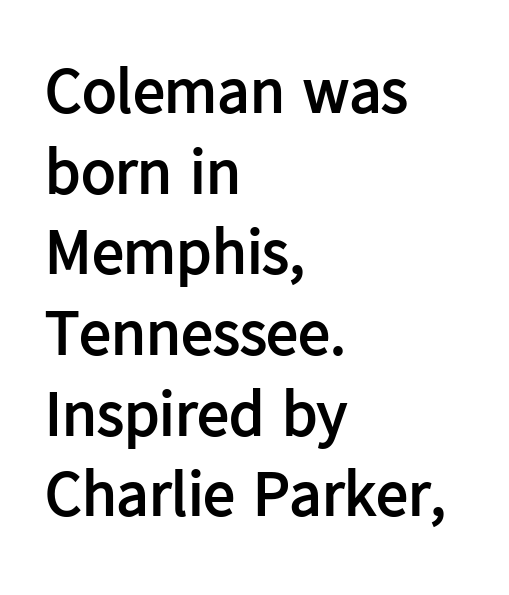
The image shows 64 px semibold sans-serif type, upright; set left-aligned, normal line spacing (1.26x), normal letter spacing, not underlined; low stroke contrast and a medium x-height.
